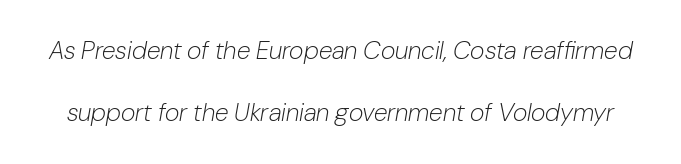
{"italic": "yes", "lean": "right", "slant_degrees": 10, "bold": "no", "underline": "no", "line_spacing": "loose", "line_spacing_ratio": 2.5, "letter_spacing": "normal", "letter_spacing_em": 0.0, "glyph_px": 25}
